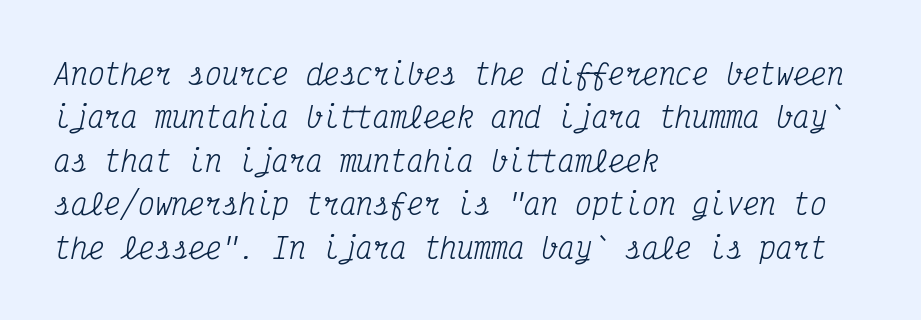
{"serif": "yes", "italic": "yes", "lean": "right", "slant_degrees": 12, "bold": "no", "weight": "regular", "width": "condensed", "stroke_contrast": "medium", "x_height": "medium", "monospaced": "yes", "underline": "no", "align": "left", "line_spacing": "normal", "line_spacing_ratio": 1.55, "letter_spacing": "normal", "letter_spacing_em": 0.0, "glyph_px": 28}
